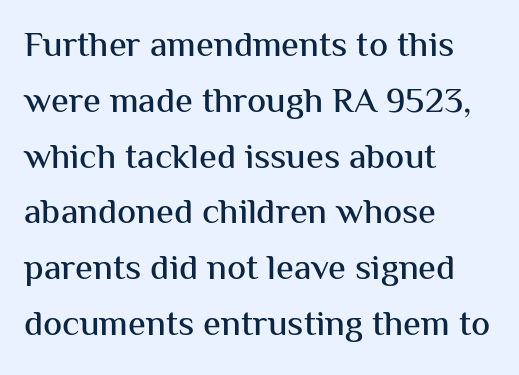
Grotesque or geometric, the face here clearly has no serifs. The paragraph has a hard left edge and a soft right edge. The string is rendered with underlining switched off. Reading down the column, the eye jumps a familiar distance to each next line.
